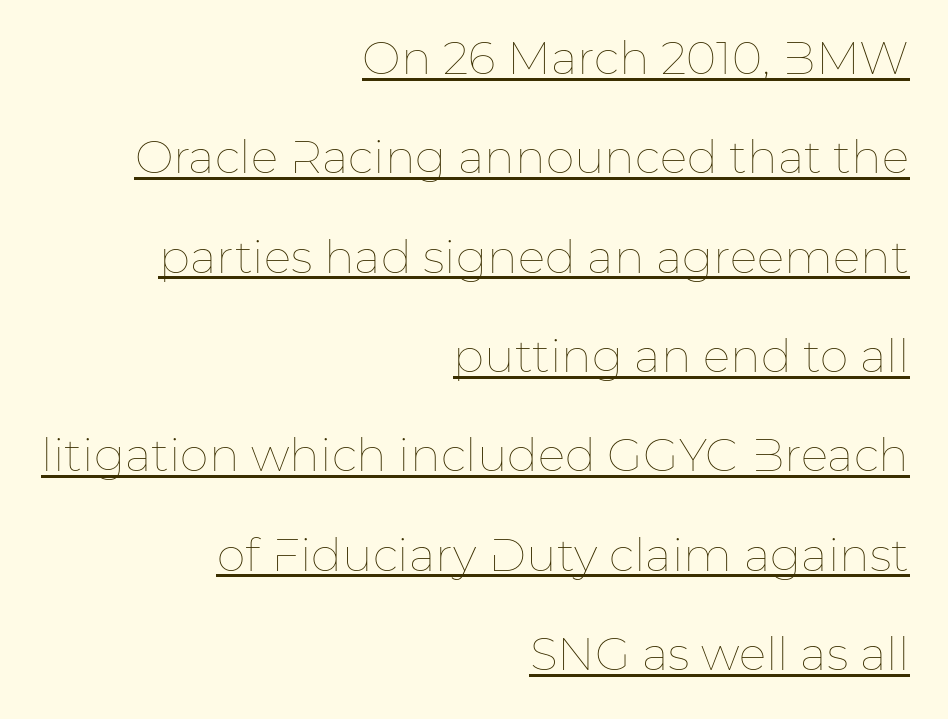
How would I describe the line gaps? Wide and relaxed. The strokes carry an ordinary text weight at most. A typesetter would mark this as roman, not italic. Caption: standard tracking, unaltered. In designer terms, the underline attribute is active on this setting.
